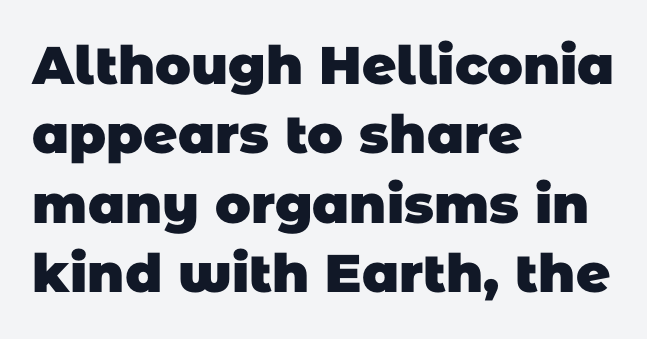
Underline: absent. Typographic density is high because the face is bold. Regarding serifs, this sample does without them. Is the letter spacing exaggerated? No — it looks like the ordinary default. Notice how descenders clear the ascenders below comfortably — that's standard leading.
